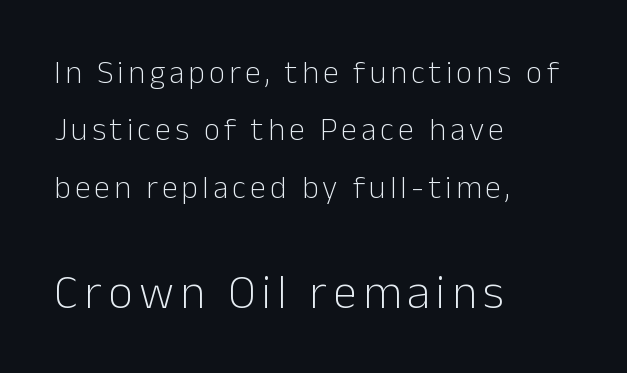
Q: Is the text bold? A: No.
Q: Is the text italic (slanted)? A: No, it is upright.
Q: Is the typeface a serif or a sans-serif typeface? A: Sans-serif.
Q: Is the text underlined? A: No.
Q: How is the paragraph aligned? A: Left-aligned.
Q: Which block of text is set in a larger size, the first (top) or the second (bottom)? A: The second (bottom) one.
Q: Width (condensed, normal, or wide)? A: Normal.
Q: Stroke contrast? A: Low.
Q: x-height? A: Medium.
Q: Monospaced? A: No.
